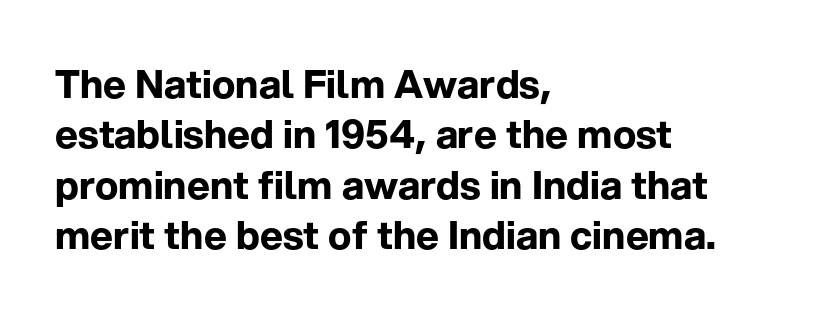
Q: Is the text bold? A: Yes.
Q: Is the text italic (slanted)? A: No, it is upright.
Q: Is the typeface a serif or a sans-serif typeface? A: Sans-serif.
Q: Is the text underlined? A: No.
Q: How is the paragraph aligned? A: Left-aligned.
Q: Is the spacing between letters normal or unusually wide? A: Normal.
Q: Is the spacing between lines tight, normal or loose? A: Normal.
Q: Width (condensed, normal, or wide)? A: Normal.
Q: Stroke contrast? A: Low.
Q: x-height? A: Medium.
Q: Monospaced? A: No.
